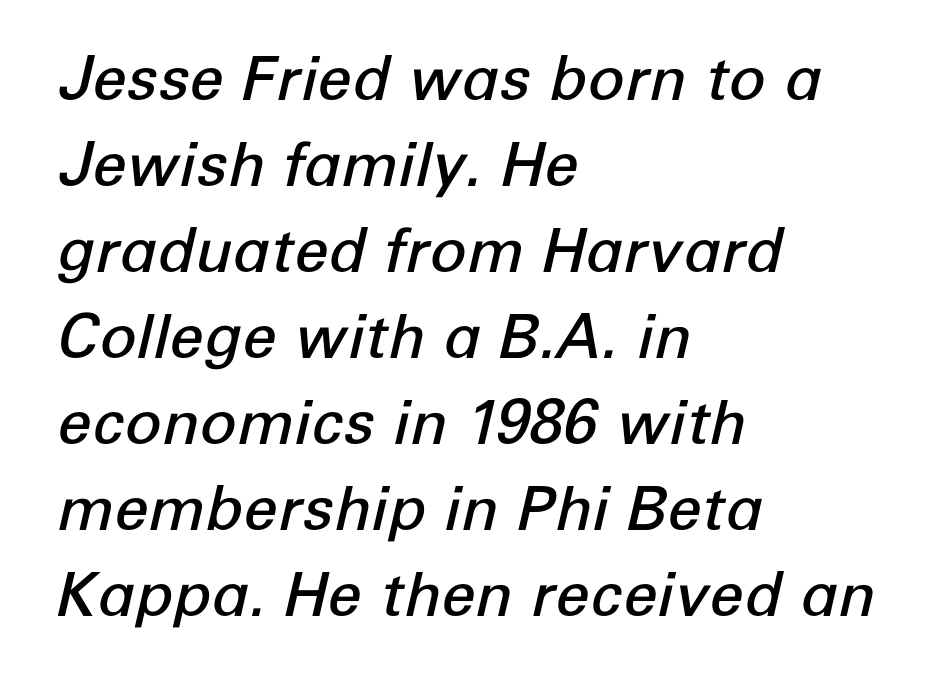
Tall strokes in this sample are angled rather than plumb. How are the letters spaced? Ordinarily, with no added tracking. The text block is weighted toward the left margin, trailing off unevenly rightward. A fair bit of extra ink — the face is semibold, not bold. The leading is moderate, giving the passage an even texture. Just letters on the line, the space beneath them empty.
